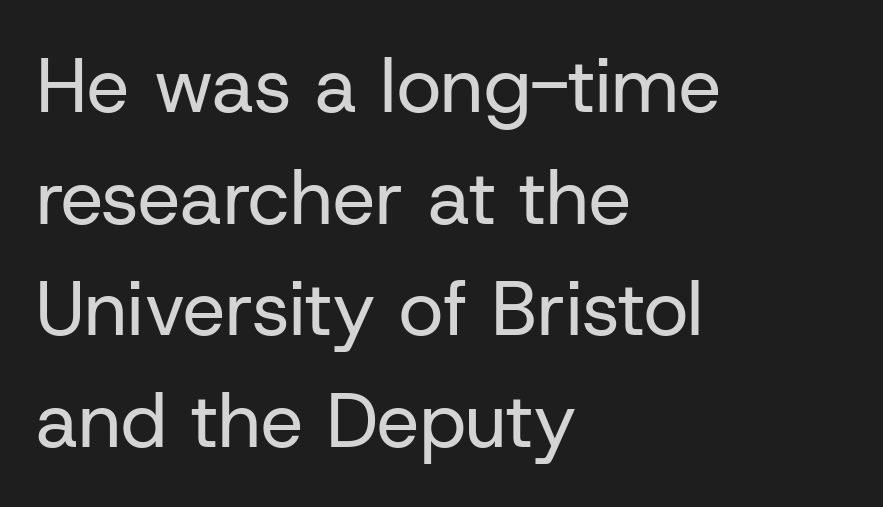
Descenders hang freely into open space. Font category for this specimen: sans-serif. The passage shown has conventional tracking throughout. Line beginnings align vertically; line endings do not.
